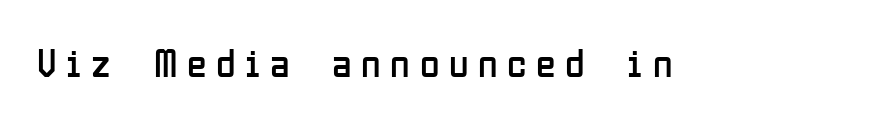
Q: Is the text bold? A: No.
Q: Is the text italic (slanted)? A: No, it is upright.
Q: Is the typeface a serif or a sans-serif typeface? A: Sans-serif.
Q: Is the text underlined? A: No.
Q: Is the spacing between letters normal or unusually wide? A: Unusually wide.
Q: Width (condensed, normal, or wide)? A: Condensed.
Q: Stroke contrast? A: Low.
Q: x-height? A: Medium.
Q: Monospaced? A: No.
